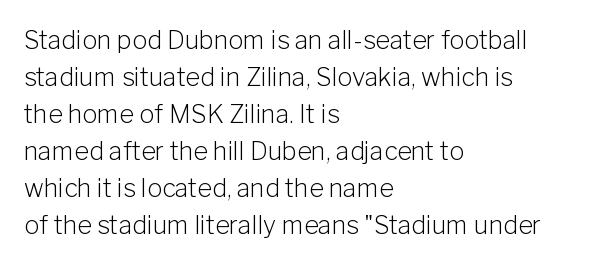
The image shows 25 px text type, upright; set left-aligned, normal line spacing (1.48x), normal letter spacing, not underlined.
